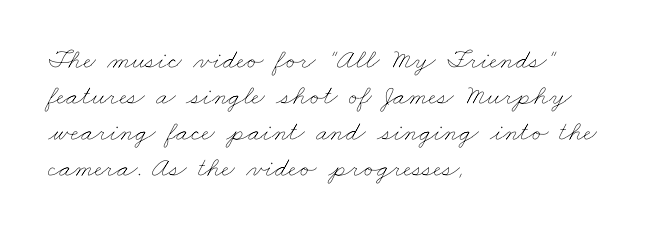
The image shows 28 px thin, wide type; set left-aligned, normal line spacing (1.29x), normal letter spacing, not underlined; low stroke contrast and a small x-height.
